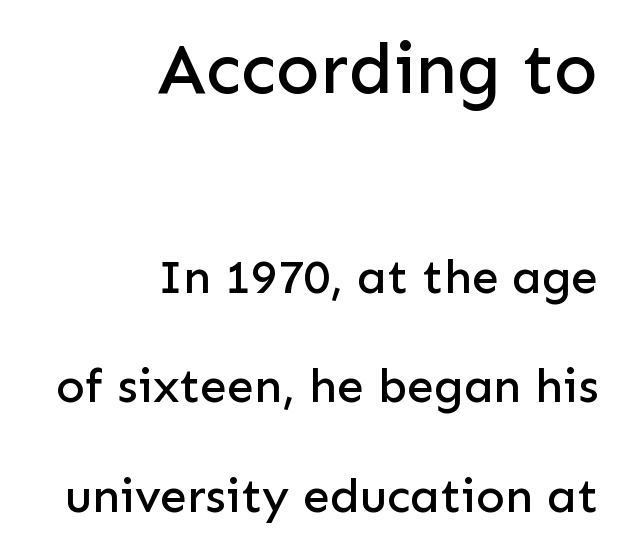
Q: Is the text italic (slanted)? A: No, it is upright.
Q: Is the typeface a serif or a sans-serif typeface? A: Sans-serif.
Q: Is the text underlined? A: No.
Q: How is the paragraph aligned? A: Right-aligned.
Q: Is the spacing between letters normal or unusually wide? A: Normal.
Q: Is the spacing between lines tight, normal or loose? A: Loose.
Q: Which block of text is set in a larger size, the first (top) or the second (bottom)? A: The first (top) one.
Q: Width (condensed, normal, or wide)? A: Normal.
Q: Stroke contrast? A: Low.
Q: x-height? A: Medium.
Q: Monospaced? A: No.
